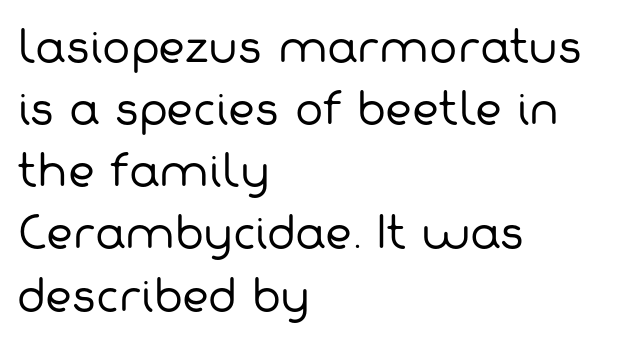
{"serif": "no", "bold": "no", "weight": "regular", "width": "normal", "stroke_contrast": "low", "x_height": "medium", "monospaced": "no", "underline": "no", "align": "left", "line_spacing": "normal", "line_spacing_ratio": 1.48, "letter_spacing": "normal", "letter_spacing_em": 0.0, "glyph_px": 42}
